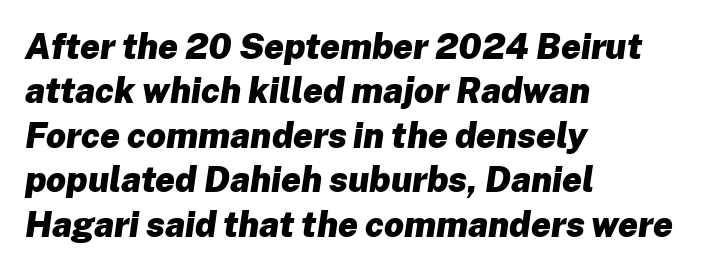
{"italic": "yes", "lean": "right", "slant_degrees": 8, "bold": "yes", "weight": "heavy", "width": "normal", "stroke_contrast": "low", "x_height": "medium", "monospaced": "no", "underline": "no", "align": "left", "line_spacing": "normal", "line_spacing_ratio": 1.27, "letter_spacing": "normal", "letter_spacing_em": 0.0, "glyph_px": 35}
